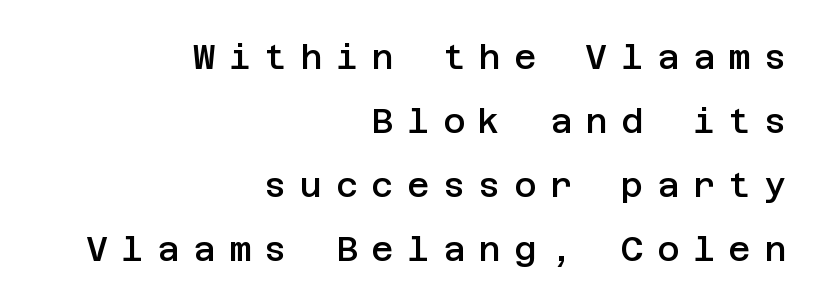
{"serif": "no", "italic": "no", "bold": "semi", "weight": "semibold", "width": "normal", "stroke_contrast": "low", "x_height": "large", "underline": "no", "align": "right", "line_spacing_ratio": 1.88, "letter_spacing": "wide", "letter_spacing_em": 0.4, "glyph_px": 34}
